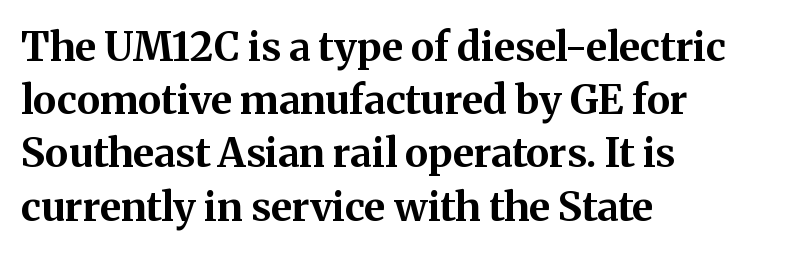
{"serif": "yes", "italic": "no", "bold": "yes", "weight": "bold", "width": "normal", "stroke_contrast": "medium", "x_height": "medium", "monospaced": "no", "underline": "no", "align": "left", "line_spacing": "normal", "line_spacing_ratio": 1.33, "letter_spacing": "normal", "letter_spacing_em": 0.0, "glyph_px": 40}
